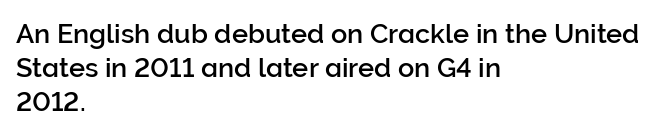
{"italic": "no", "underline": "no", "align": "left", "line_spacing": "normal", "line_spacing_ratio": 1.26, "letter_spacing": "normal", "letter_spacing_em": 0.0, "glyph_px": 27}
